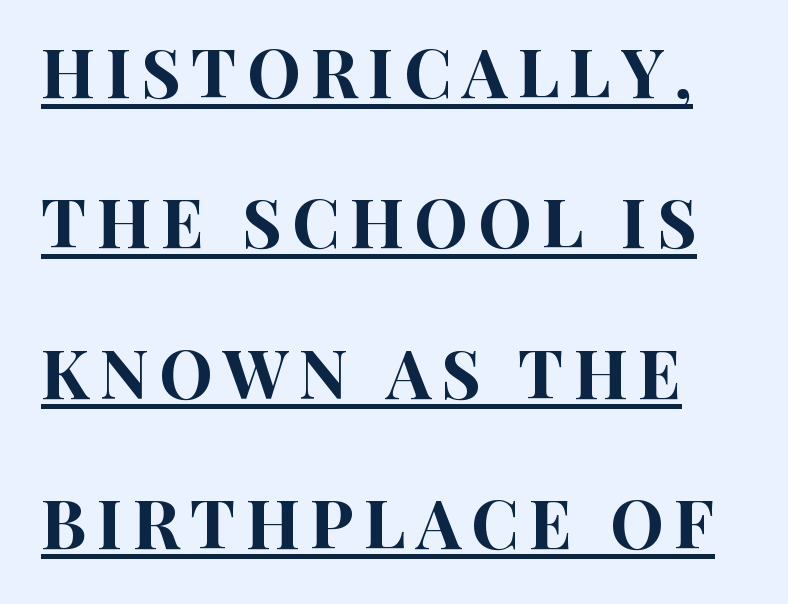
The image shows 68 px condensed sans-serif type, upright; set loose line spacing (2.21x), underlined; high stroke contrast and a large x-height.
